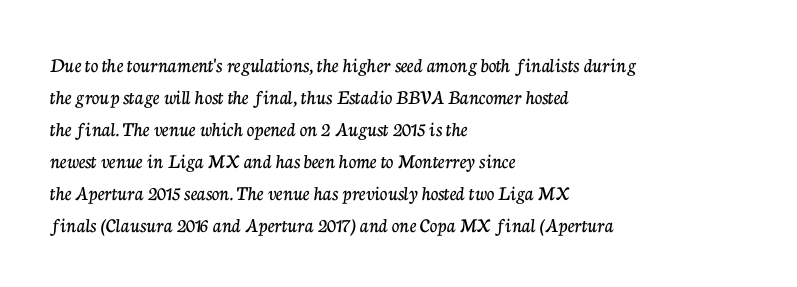
The image shows 21 px text type; set left-aligned, normal line spacing (1.52x), normal letter spacing, not underlined.
